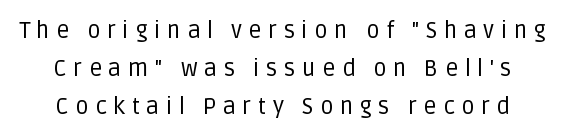
{"italic": "no", "bold": "no", "underline": "no", "line_spacing": "normal", "line_spacing_ratio": 1.66, "letter_spacing": "wide", "letter_spacing_em": 0.28, "glyph_px": 23}
